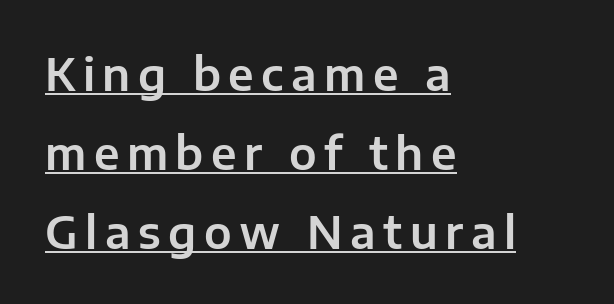
Is this a sans? Yes — the strokes have no serifs. Does a line run under the words? Yes, clearly. Horizontal alignment here is leftward, the default for most running prose. If you drew a line through each stem, it would be perfectly vertical.
